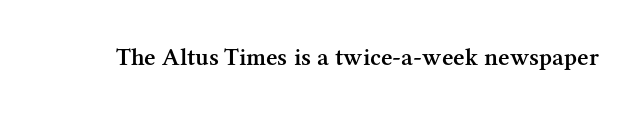
The letters stand upright; this is a roman face. Words appear dense and cohesive because spacing is normal. What weight is shown? A semibold, between regular and bold. The passage shown is not underscored anywhere.
